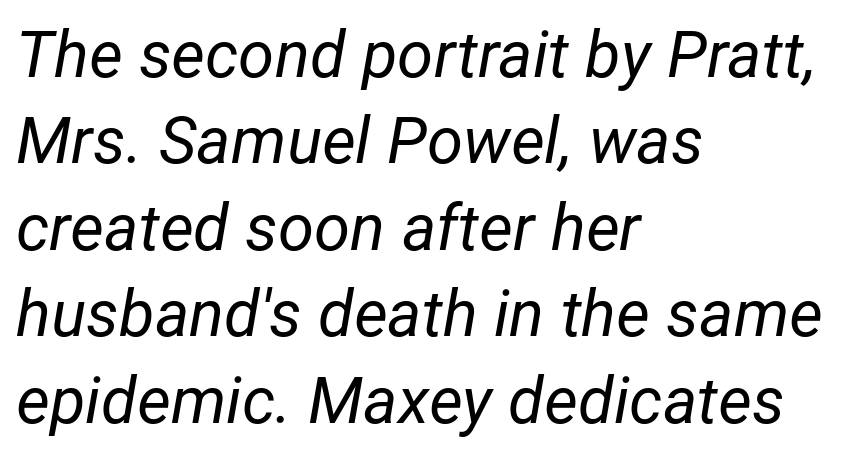
The image shows 65 px regular-weight type, italic (leaning right); set left-aligned, normal line spacing (1.33x), normal letter spacing, not underlined; low stroke contrast and a medium x-height.
